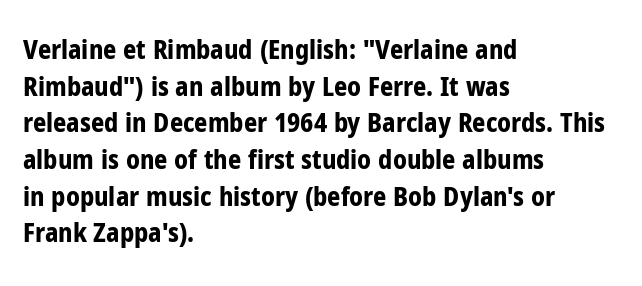
{"italic": "no", "bold": "yes", "underline": "no", "align": "left", "line_spacing": "normal", "line_spacing_ratio": 1.41, "letter_spacing": "normal", "letter_spacing_em": 0.0, "glyph_px": 26}
